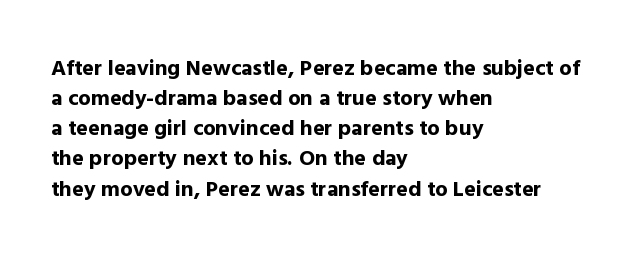
The paragraph shown leans on its left margin. This block has exactly the height ordinary leading produces. Italic: no, the glyphs are upright roman. The baseline area is clear.
